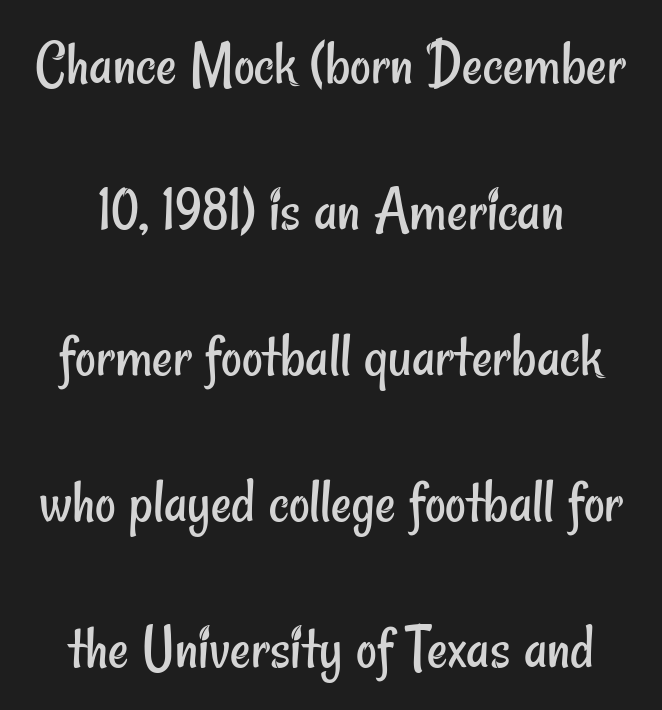
Q: Is the text bold? A: No.
Q: Is the typeface a serif or a sans-serif typeface? A: Sans-serif.
Q: Is the text underlined? A: No.
Q: Is the spacing between letters normal or unusually wide? A: Normal.
Q: Is the spacing between lines tight, normal or loose? A: Loose.
Q: Width (condensed, normal, or wide)? A: Condensed.
Q: Stroke contrast? A: Low.
Q: x-height? A: Small.
Q: Monospaced? A: No.
